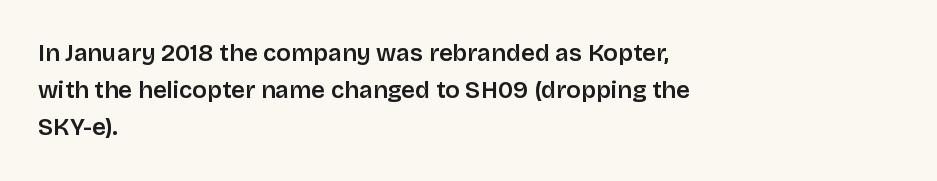
Interline gaps are of average width in this sample. The letters stand upright; this is a roman face. The face used here is rendered with its standard letterfit. Leftover space on each line is placed entirely after the last word. Beneath every word, the page is bare.
